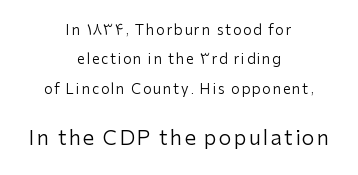
The image shows 20 px text type, upright; set centered, loose line spacing (2.09x), not underlined; the second (bottom) block is 1.43x larger.
